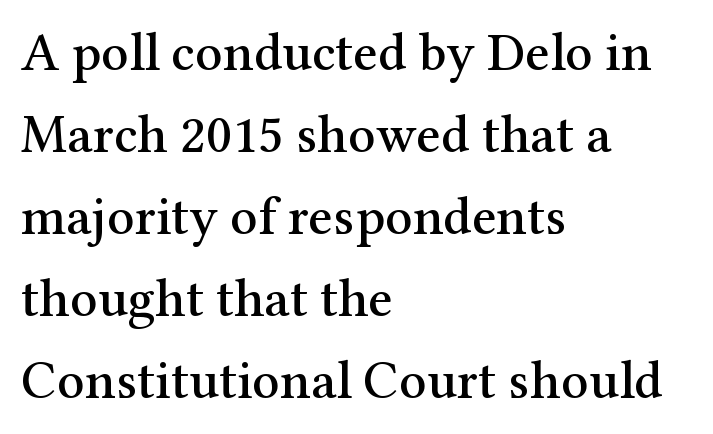
This rendering features lettering with no underline. Posture: straight, roman, zero tilt. The passage shown is typeset with a serif family. You could not count columns in this text — the font is proportionally spaced.
